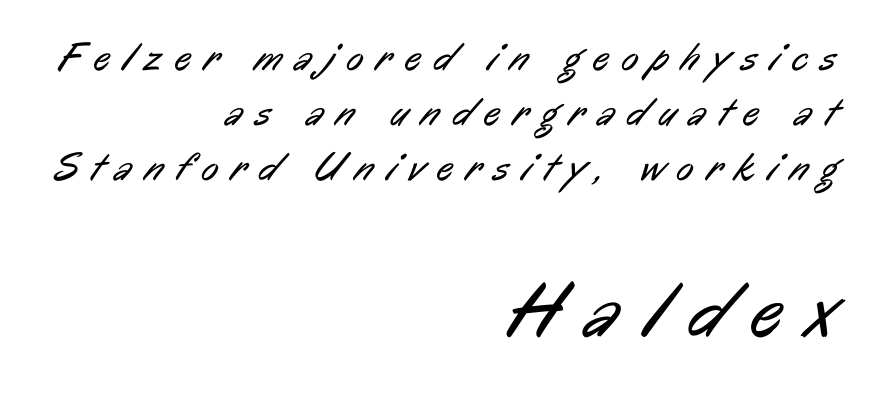
The image shows 79 px regular-weight, condensed sans-serif type; set right-aligned, normal line spacing (1.38x), unusually wide letter spacing (+0.33 em), not underlined; the second (bottom) block is 1.98x larger; low stroke contrast and a medium x-height.
